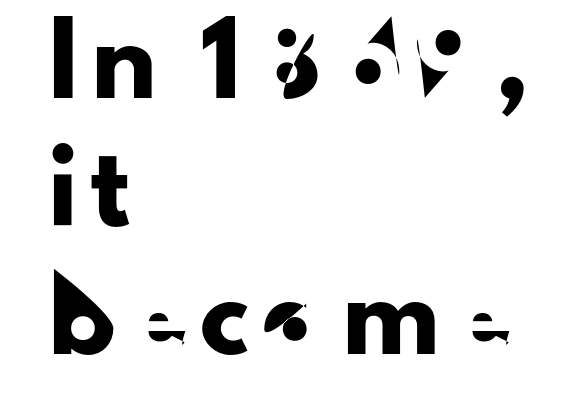
Anything drawn beneath the words? Only blank space. The type family on display is of the sans-serif kind. Students, observe: this is what heavily led, spacious text looks like. Here the designer chose a conventional face with non-uniform glyph widths.
